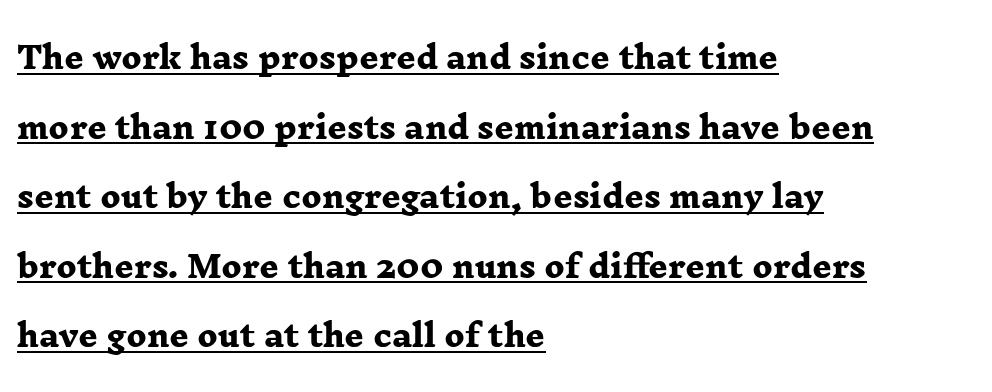
Thick stems and heavy bowls — unmistakably bold. Like a heading marked for emphasis, these lines bear an underscore. Students, observe: this is what heavily led, spacious text looks like. The type family on display is of the serif kind. A classic flush-left, rag-right setting is used for this passage. The letters advance in unequal steps, a hallmark of proportional type.
